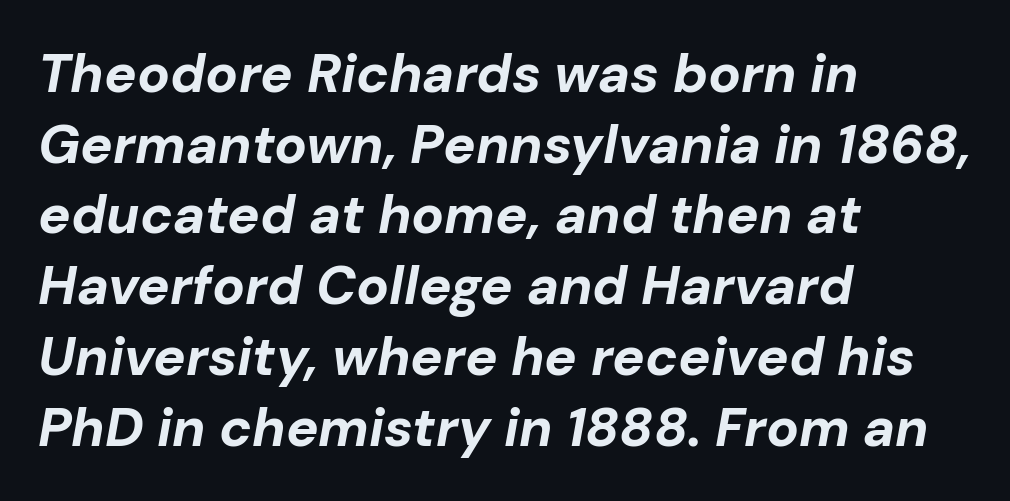
The letters are bold, with thick, heavy strokes. This sample is left-justified, so line endings fall wherever the words run out. Style check: oblique. Whoever set this chose a conventional vertical rhythm.
